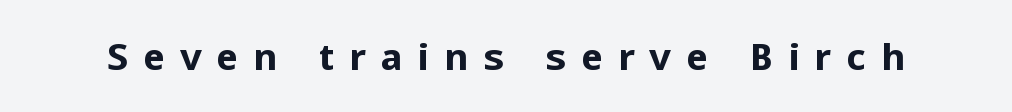
The letters advance in unequal steps, a hallmark of proportional type. Just letters on the line, the space beneath them empty. Chunky letters — that's bold for sure. What stands out about the letter spacing? Its width — letters are far apart. Quick note: not italic, upright. The text was rendered using a sans face with plain stroke endings.
